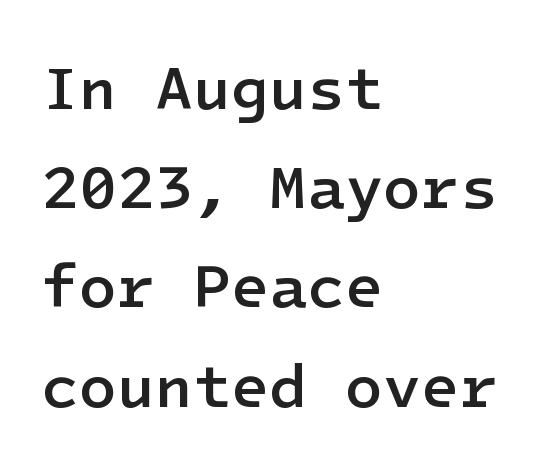
Q: Is the text bold? A: Semi-bold.
Q: Is the text italic (slanted)? A: No, it is upright.
Q: Is the typeface a serif or a sans-serif typeface? A: Sans-serif.
Q: Is the text underlined? A: No.
Q: How is the paragraph aligned? A: Left-aligned.
Q: Is the spacing between letters normal or unusually wide? A: Normal.
Q: Is the spacing between lines tight, normal or loose? A: Normal.
Q: Width (condensed, normal, or wide)? A: Normal.
Q: Stroke contrast? A: Low.
Q: x-height? A: Medium.
